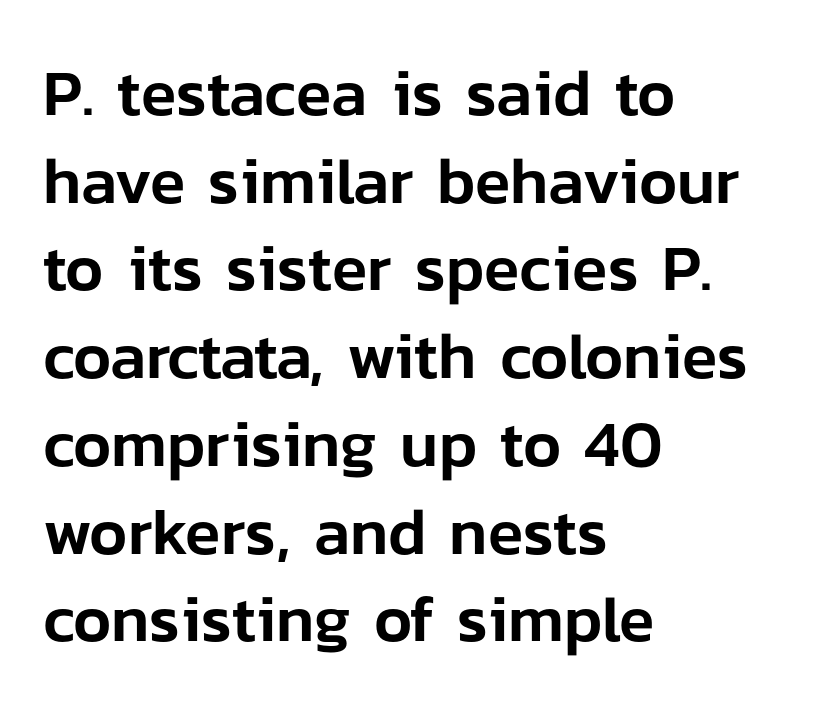
{"serif": "no", "italic": "no", "width": "normal", "stroke_contrast": "low", "x_height": "medium", "monospaced": "no", "underline": "no", "align": "left", "line_spacing": "normal", "line_spacing_ratio": 1.35, "letter_spacing": "normal", "letter_spacing_em": 0.0, "glyph_px": 65}
